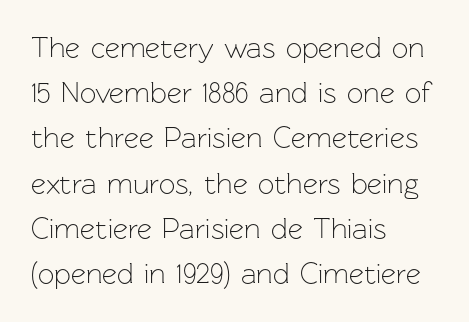
{"serif": "no", "italic": "no", "bold": "no", "weight": "light", "width": "normal", "stroke_contrast": "low", "x_height": "medium", "monospaced": "no", "underline": "no", "align": "left", "line_spacing": "normal", "line_spacing_ratio": 1.56, "letter_spacing": "normal", "letter_spacing_em": 0.0, "glyph_px": 29}
